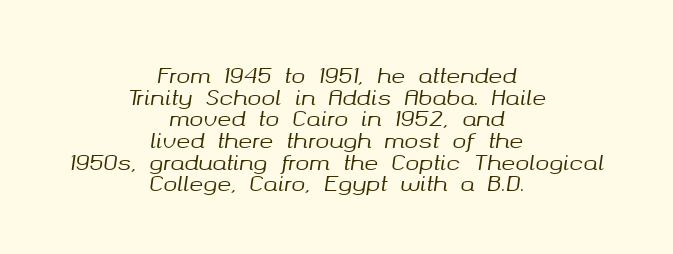
{"italic": "yes", "lean": "right", "slant_degrees": 8, "underline": "no", "align": "center", "line_spacing": "tight", "line_spacing_ratio": 1.03, "letter_spacing": "normal", "letter_spacing_em": 0.0, "glyph_px": 21}
